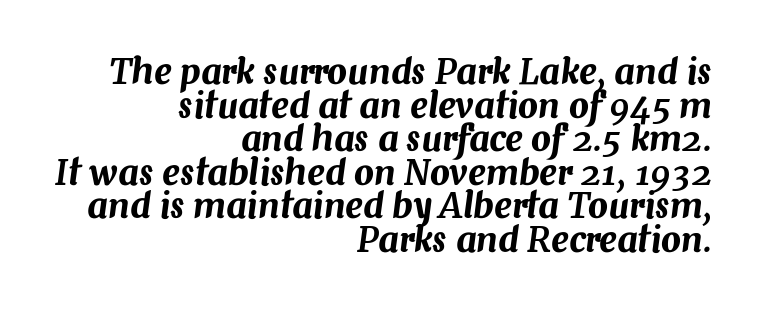
{"italic": "yes", "lean": "right", "slant_degrees": 7, "width": "normal", "stroke_contrast": "medium", "x_height": "medium", "monospaced": "no", "underline": "no", "align": "right", "line_spacing": "tight", "line_spacing_ratio": 0.96, "letter_spacing": "normal", "letter_spacing_em": 0.0, "glyph_px": 35}
